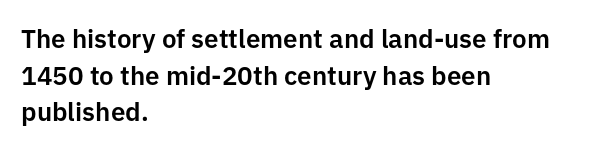
Q: Is the text italic (slanted)? A: No, it is upright.
Q: Is the text underlined? A: No.
Q: How is the paragraph aligned? A: Left-aligned.
Q: Is the spacing between letters normal or unusually wide? A: Normal.
Q: Is the spacing between lines tight, normal or loose? A: Normal.
